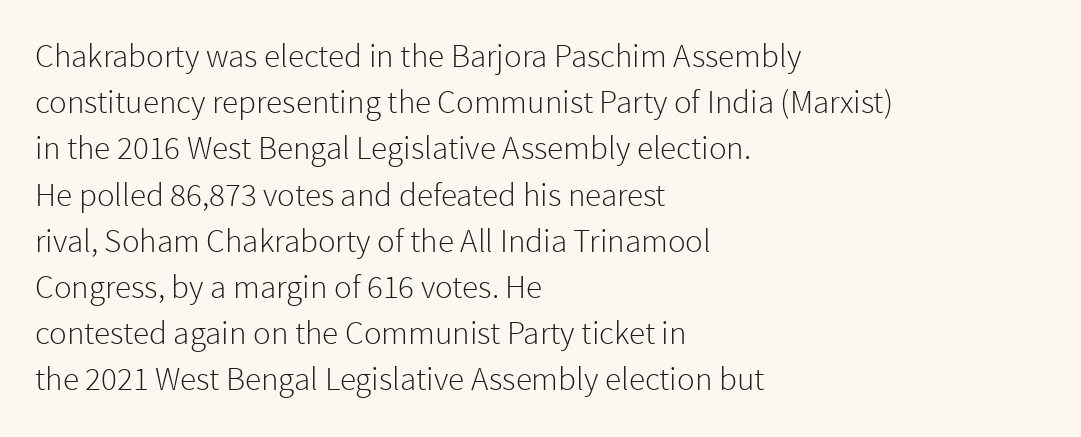
The image shows 33 px light sans-serif type, upright; set left-aligned, normal line spacing (1.4x), normal letter spacing, not underlined; low stroke contrast and a medium x-height.
